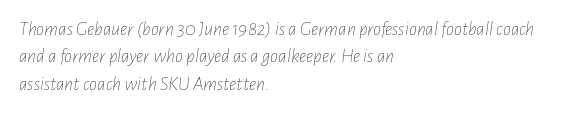
The image shows 20 px text type, italic (leaning right); set left-aligned, normal line spacing (1.37x), normal letter spacing, not underlined.
